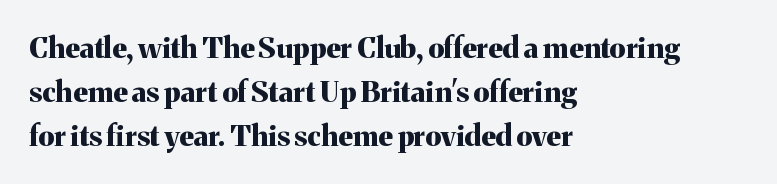
The typography opts for an upright posture over an oblique one. The paragraph shown leans on its left margin. Quick note: underline off. The type is set solid horizontally, with unmodified tracking. The rendering uses a bold face; every stroke is thick and dark.
